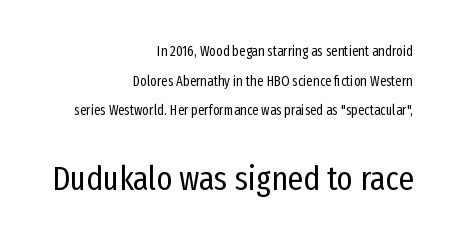
The image shows 34 px regular-weight, condensed sans-serif type, upright; set right-aligned, loose line spacing (2.12x), normal letter spacing, not underlined; the second (bottom) block is 2.43x larger; low stroke contrast and a medium x-height.
